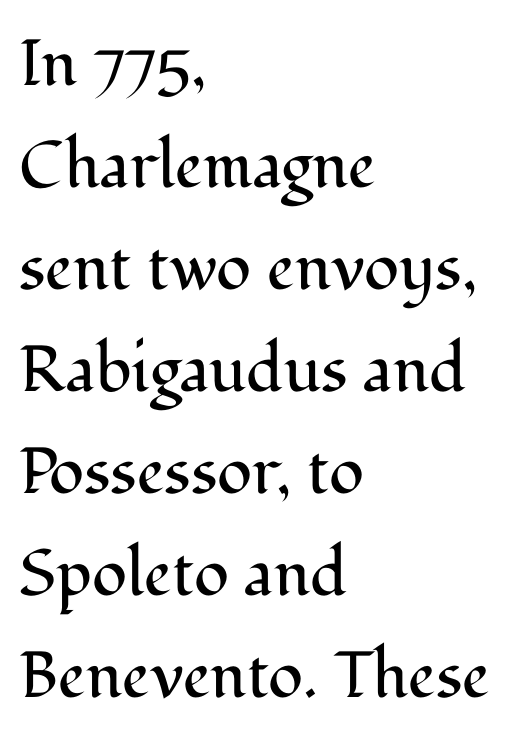
The image shows 65 px regular-weight serif type, upright; set left-aligned, normal line spacing (1.57x), normal letter spacing, not underlined; medium stroke contrast and a medium x-height.
